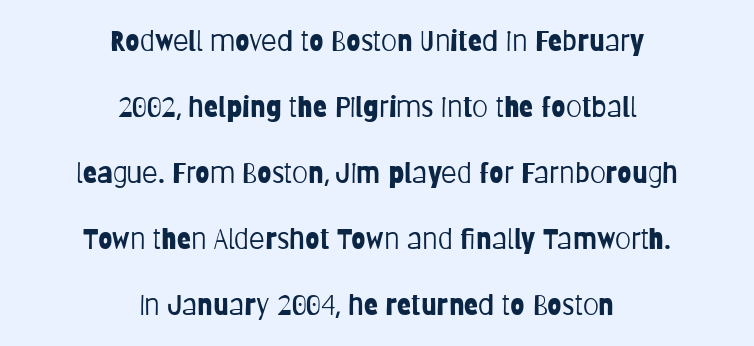
Nothing unusual about the tracking: characters are spaced as the font intends. Spacing verdict: proportional, widths tailored to each character. Ordinary non-slanted type is in use. In CSS terms this would be text-align: center.
